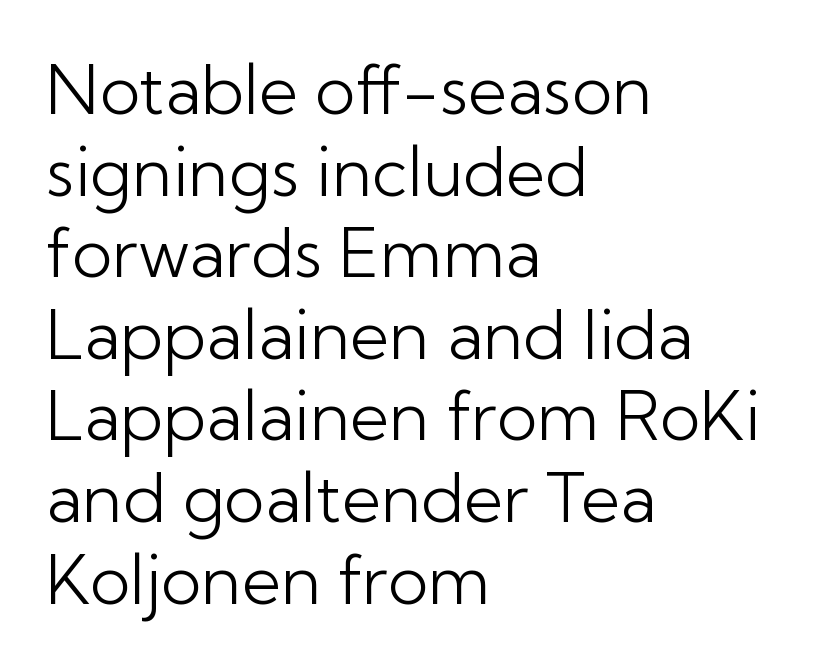
The image shows 68 px light sans-serif type, upright; set left-aligned, line spacing 1.2x, normal letter spacing, not underlined; low stroke contrast and a medium x-height.
